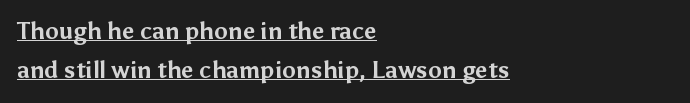
The image shows 23 px bold type, upright; set left-aligned, normal line spacing (1.7x), normal letter spacing, underlined.
